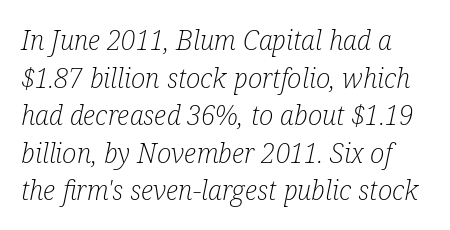
The image shows 27 px text type, italic (leaning right); set normal line spacing (1.39x), normal letter spacing, not underlined.
